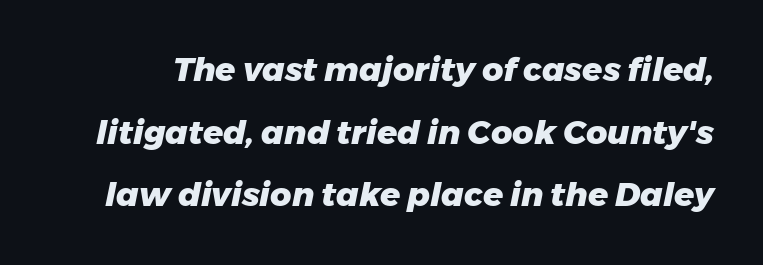
One glance says open: line gaps are wider than usual. Each letter keeps its own natural width here, so spacing adapts to shape. Emphasis-style slanted type is in use. Thick stems and heavy bowls — unmistakably bold. The space directly below the letters is spotless. What stands out about the letter spacing? Nothing — it is the standard amount.
